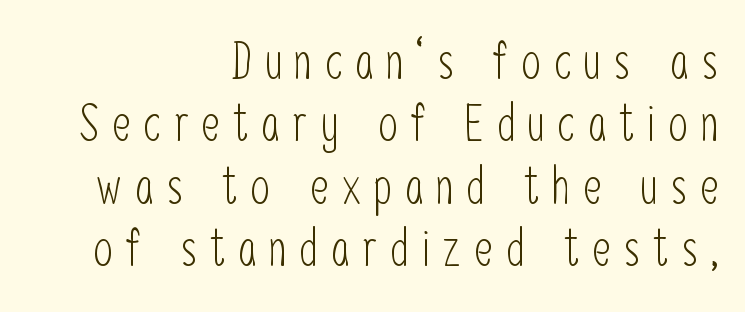
{"serif": "no", "italic": "no", "bold": "no", "weight": "light", "width": "condensed", "stroke_contrast": "low", "x_height": "medium", "monospaced": "no", "underline": "no", "align": "right", "line_spacing": "normal", "line_spacing_ratio": 1.25, "letter_spacing": "wide", "letter_spacing_em": 0.26, "glyph_px": 50}
